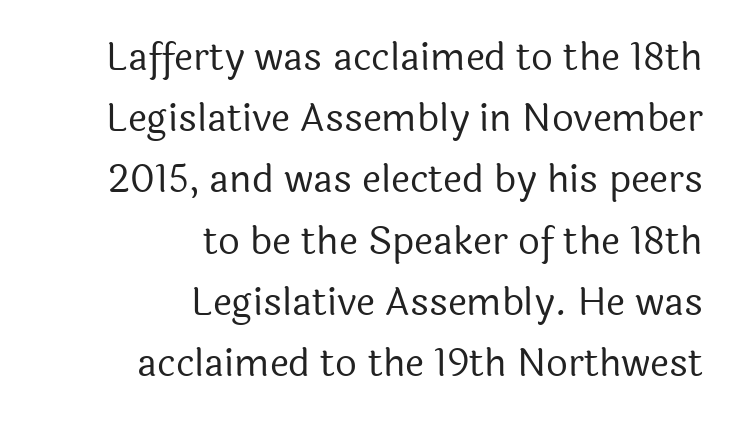
The image shows 38 px regular-weight sans-serif type, upright; set right-aligned, normal line spacing (1.61x), normal letter spacing, not underlined; a medium x-height.
